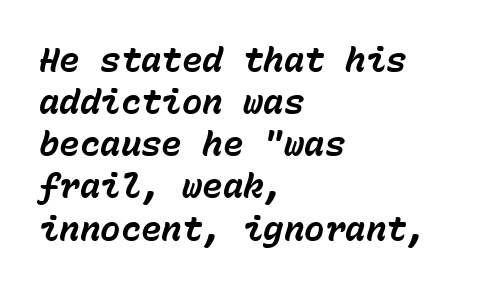
Q: Is the text bold? A: Yes.
Q: Is the text italic (slanted)? A: Yes, it leans right by about 15 degrees.
Q: Is the text underlined? A: No.
Q: How is the paragraph aligned? A: Left-aligned.
Q: Is the spacing between letters normal or unusually wide? A: Normal.
Q: Width (condensed, normal, or wide)? A: Normal.
Q: Stroke contrast? A: Low.
Q: x-height? A: Medium.
Q: Monospaced? A: Yes.
